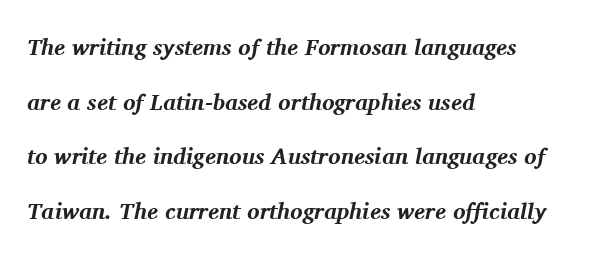
{"italic": "yes", "lean": "right", "slant_degrees": 11, "bold": "yes", "underline": "no", "align": "left", "line_spacing": "loose", "line_spacing_ratio": 2.37, "letter_spacing": "normal", "letter_spacing_em": 0.0, "glyph_px": 23}
